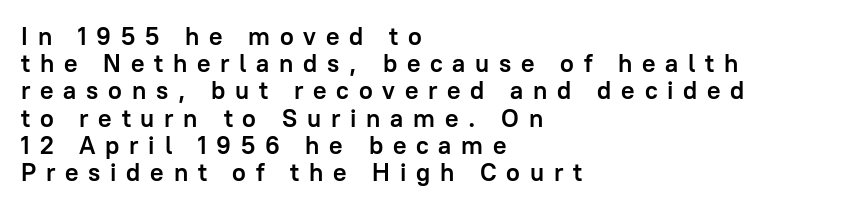
Q: Is the text bold? A: Yes.
Q: Is the text italic (slanted)? A: No, it is upright.
Q: Is the text underlined? A: No.
Q: How is the paragraph aligned? A: Left-aligned.
Q: Is the spacing between letters normal or unusually wide? A: Unusually wide.
Q: Is the spacing between lines tight, normal or loose? A: Tight.
